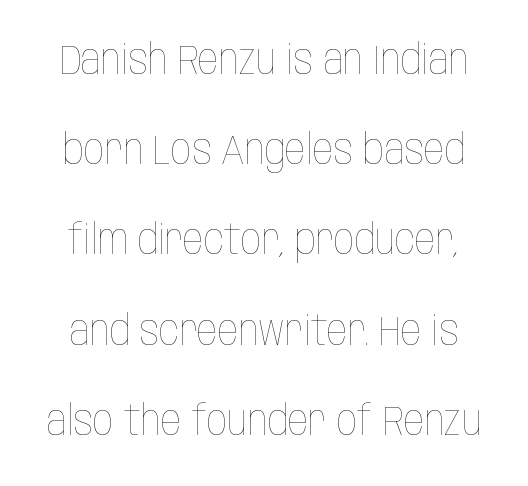
Q: Is the text bold? A: No.
Q: Is the text italic (slanted)? A: No, it is upright.
Q: Is the text underlined? A: No.
Q: Is the spacing between letters normal or unusually wide? A: Normal.
Q: Is the spacing between lines tight, normal or loose? A: Loose.
Q: Width (condensed, normal, or wide)? A: Condensed.
Q: Stroke contrast? A: Low.
Q: x-height? A: Large.
Q: Monospaced? A: No.
